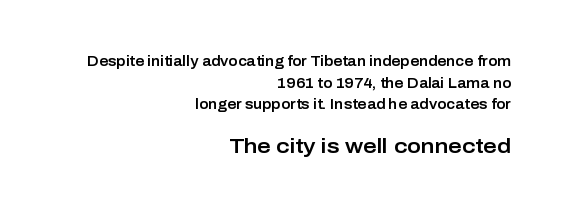
This rendering features lettering with no underline. The vertical gap from one line to the next is medium. Short note: letters normally spaced. Nope, not italic — everything's standing straight. The lines are quadded right.
